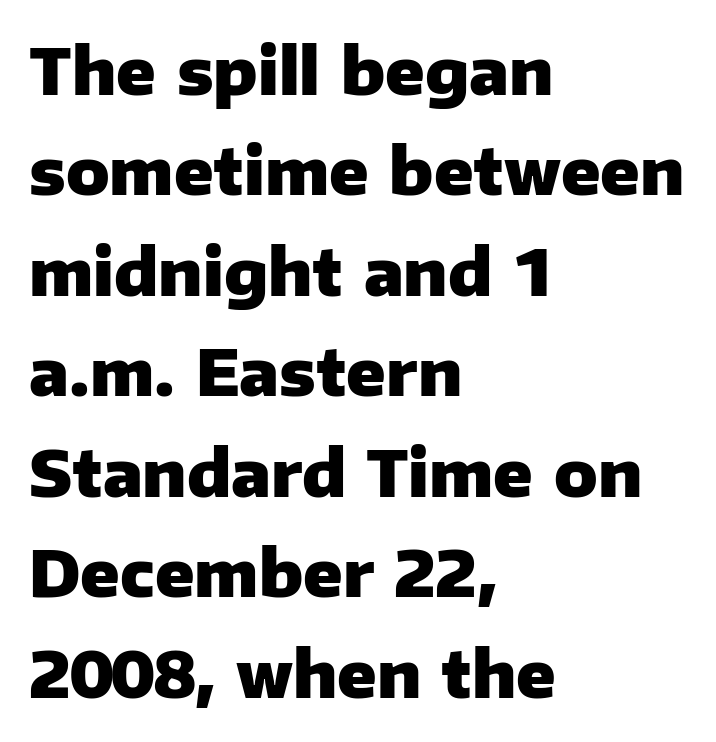
{"serif": "no", "italic": "no", "bold": "yes", "weight": "heavy", "width": "normal", "stroke_contrast": "low", "x_height": "medium", "monospaced": "no", "underline": "no", "align": "left", "line_spacing": "normal", "line_spacing_ratio": 1.57, "letter_spacing": "normal", "letter_spacing_em": 0.0, "glyph_px": 64}
